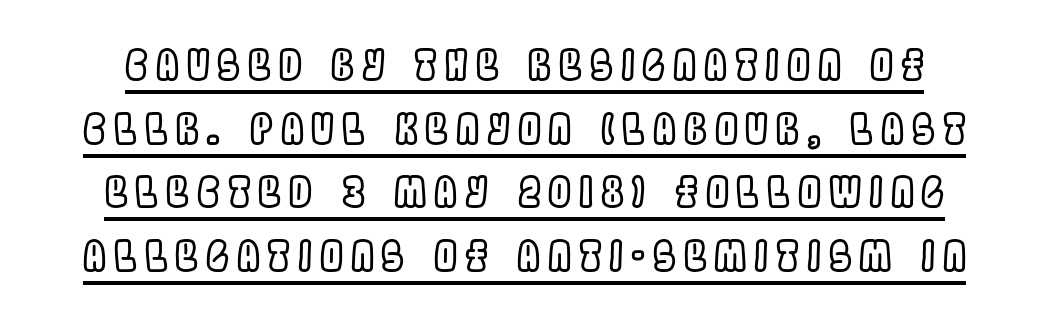
Posture: vertical. Each new line begins a customary step beneath the previous one. Students, observe the line beneath the letters — that is underlining. Is this a fixed-width face? No — the glyphs have proportional, varying widths.
